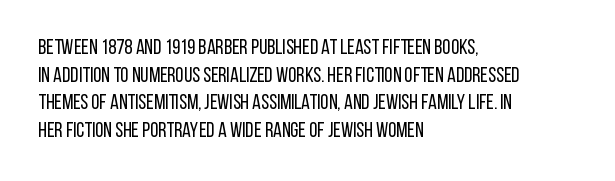
Teacher's note: observe the even left margin — that is flush-left alignment. The line texture is even and compact thanks to regular tracking. The lettering stays uniformly vertical, giving the passage a roman look. The baseline area is clear.
